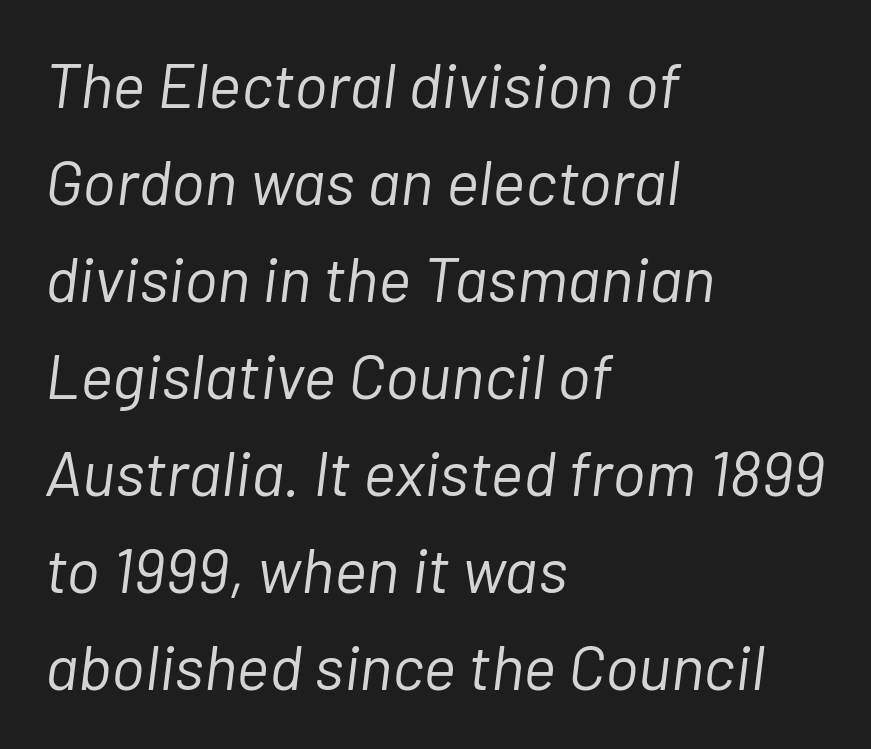
{"italic": "yes", "lean": "right", "slant_degrees": 7, "bold": "no", "weight": "light", "width": "normal", "stroke_contrast": "low", "x_height": "medium", "monospaced": "no", "underline": "no", "align": "left", "line_spacing": "normal", "line_spacing_ratio": 1.54, "letter_spacing": "normal", "letter_spacing_em": 0.0, "glyph_px": 63}
